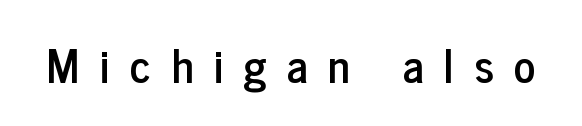
Q: Is the text italic (slanted)? A: No, it is upright.
Q: Is the typeface a serif or a sans-serif typeface? A: Sans-serif.
Q: Is the text underlined? A: No.
Q: Is the spacing between letters normal or unusually wide? A: Unusually wide.
Q: Width (condensed, normal, or wide)? A: Condensed.
Q: Stroke contrast? A: Low.
Q: x-height? A: Medium.
Q: Monospaced? A: No.
